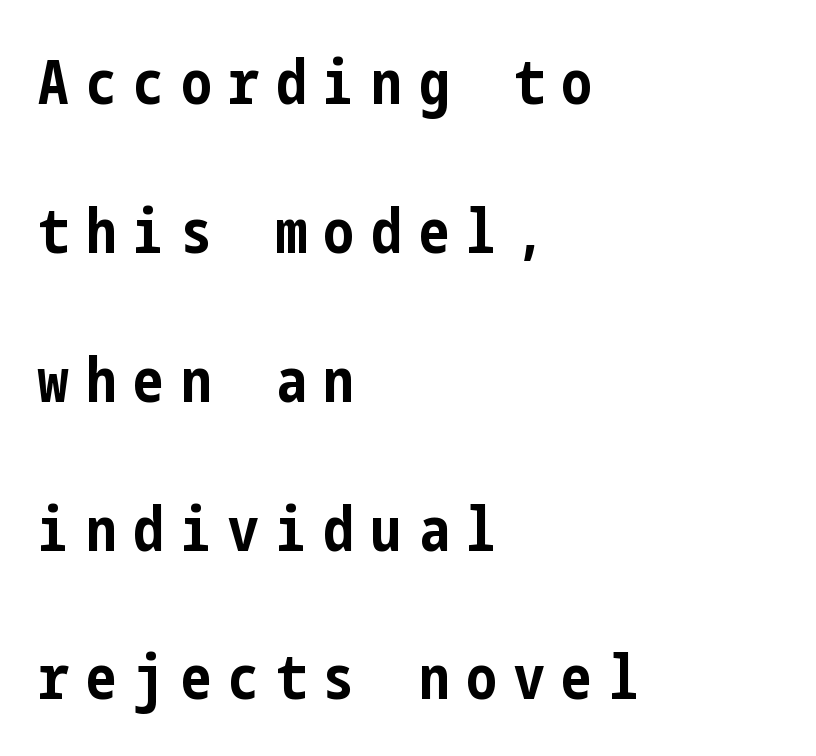
{"serif": "no", "italic": "no", "bold": "yes", "weight": "bold", "width": "condensed", "stroke_contrast": "low", "x_height": "medium", "underline": "no", "align": "left", "line_spacing": "loose", "line_spacing_ratio": 2.44, "letter_spacing": "wide", "letter_spacing_em": 0.28, "glyph_px": 61}
